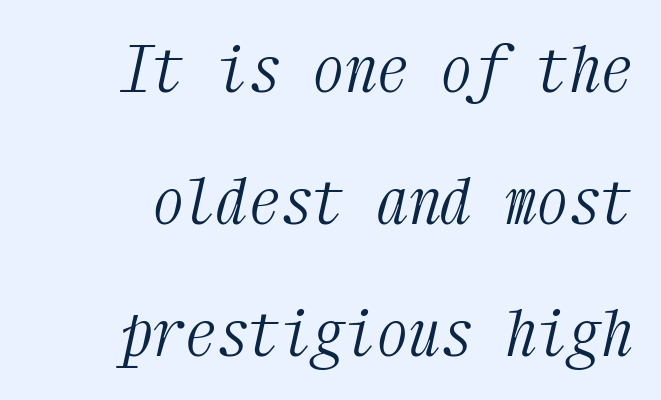
{"serif": "yes", "italic": "yes", "lean": "right", "slant_degrees": 12, "bold": "no", "weight": "light", "width": "condensed", "stroke_contrast": "medium", "x_height": "medium", "monospaced": "yes", "underline": "no", "align": "right", "line_spacing": "loose", "line_spacing_ratio": 2.06, "letter_spacing": "normal", "letter_spacing_em": 0.0, "glyph_px": 64}
